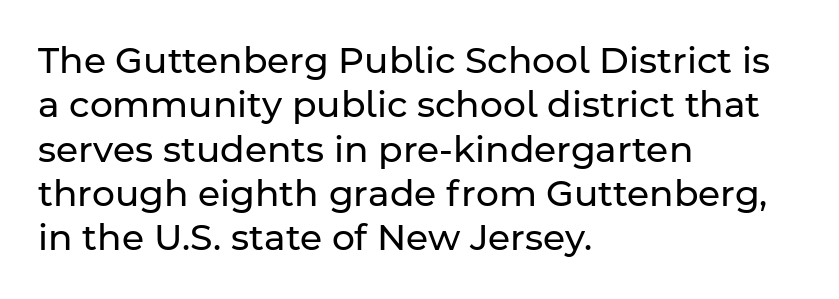
If you drew a line through each stem, it would be perfectly vertical. Note: no serifs on the glyphs. The rendering keeps characters at their native spacing. Stems and bowls with no extra thickness — not bold. Think of a printed novel: that variable character pitch is what you see here.
